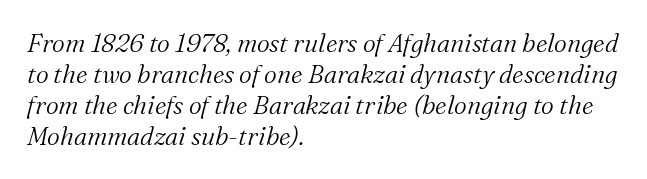
The image shows 25 px text type, italic (leaning right); set left-aligned, line spacing 1.24x, normal letter spacing, not underlined.
